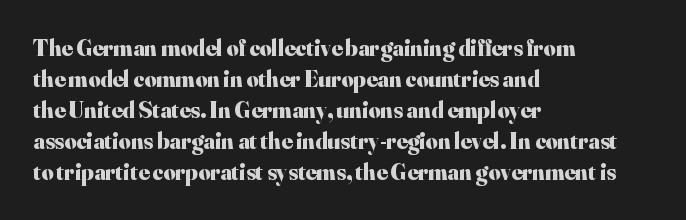
The image shows 23 px bold type, upright; set left-aligned, normal line spacing (1.35x), normal letter spacing, not underlined.
